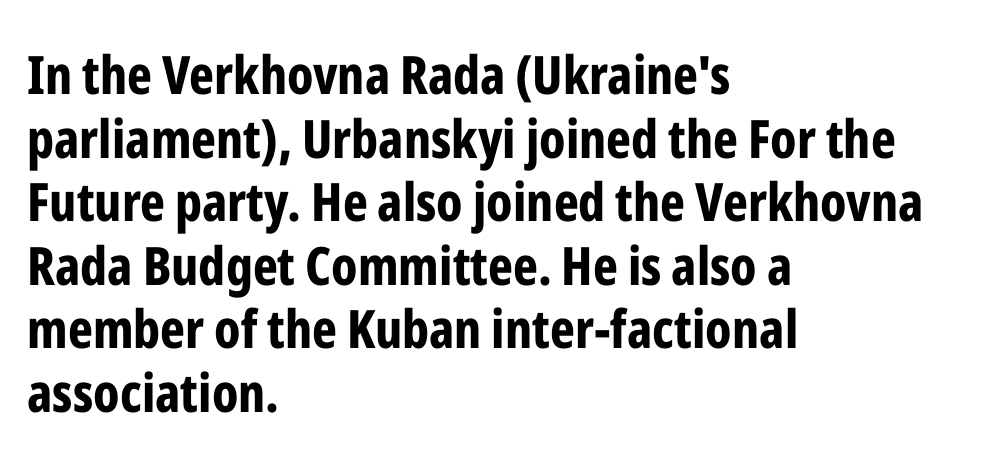
The characters display no serif detailing; their extremities are plain. Anything drawn beneath the words? Only blank space. You could not count columns in this text — the font is proportionally spaced. There is no visible air inserted between adjacent glyphs. This sample uses an upright cut, with every glyph sitting square on the baseline. These lines carry a lot of weight — the face is fully bold.
